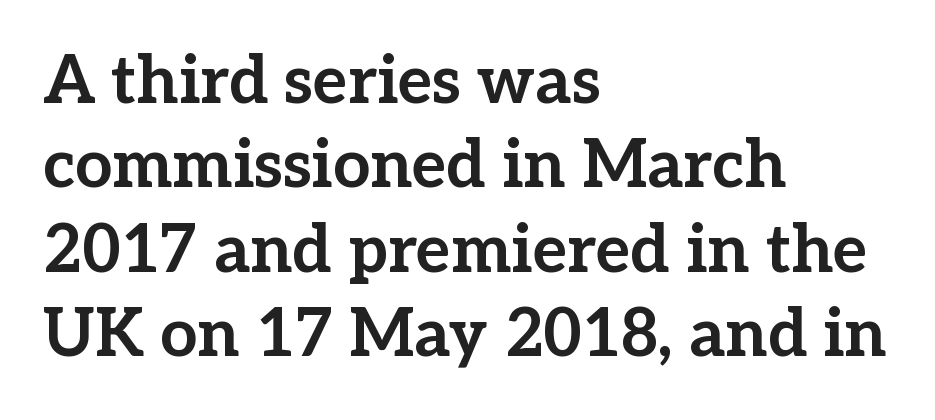
The image shows 66 px bold serif type, upright; set left-aligned, normal line spacing (1.28x), normal letter spacing, not underlined; low stroke contrast and a medium x-height.
